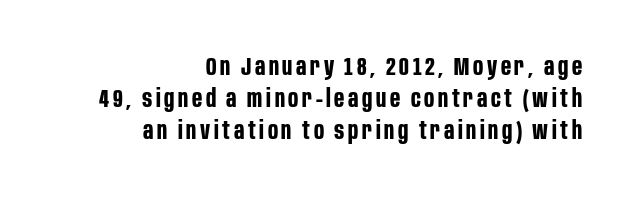
Q: Is the text bold? A: Yes.
Q: Is the text italic (slanted)? A: No, it is upright.
Q: Is the text underlined? A: No.
Q: How is the paragraph aligned? A: Right-aligned.
Q: Is the spacing between lines tight, normal or loose? A: Normal.
